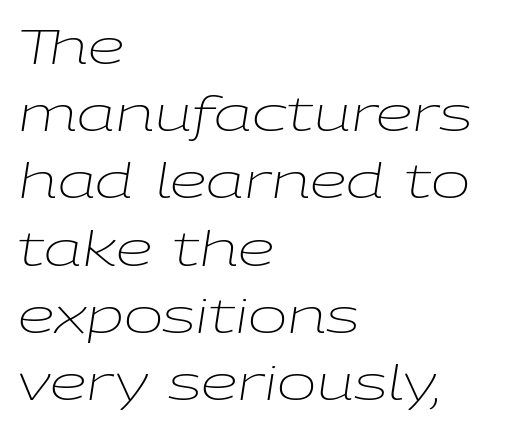
{"italic": "yes", "lean": "right", "slant_degrees": 9, "bold": "no", "weight": "light", "width": "wide", "stroke_contrast": "low", "x_height": "medium", "monospaced": "no", "underline": "no", "align": "left", "line_spacing": "normal", "line_spacing_ratio": 1.43, "letter_spacing": "normal", "letter_spacing_em": 0.0, "glyph_px": 47}
